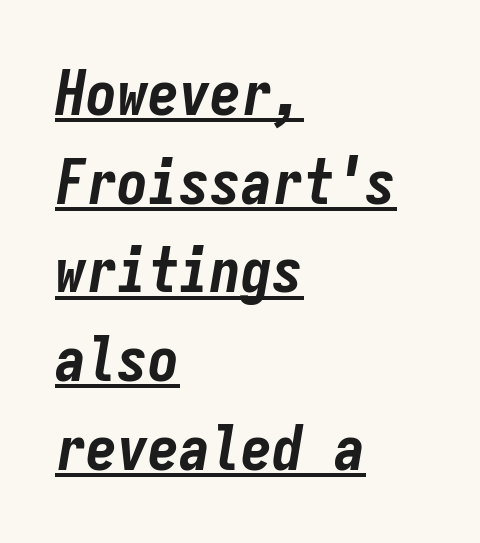
Caption: standard tracking, unaltered. Check the space under the baseline: a stroke is drawn there. Is this a fixed-width face? Yes — each glyph sits in an identical cell. Typeset ragged right — the left edge is the straight one. In terms of weight, the rendering is a true, heavy bold. This is oblique type, the kind used for emphasis or titles.
